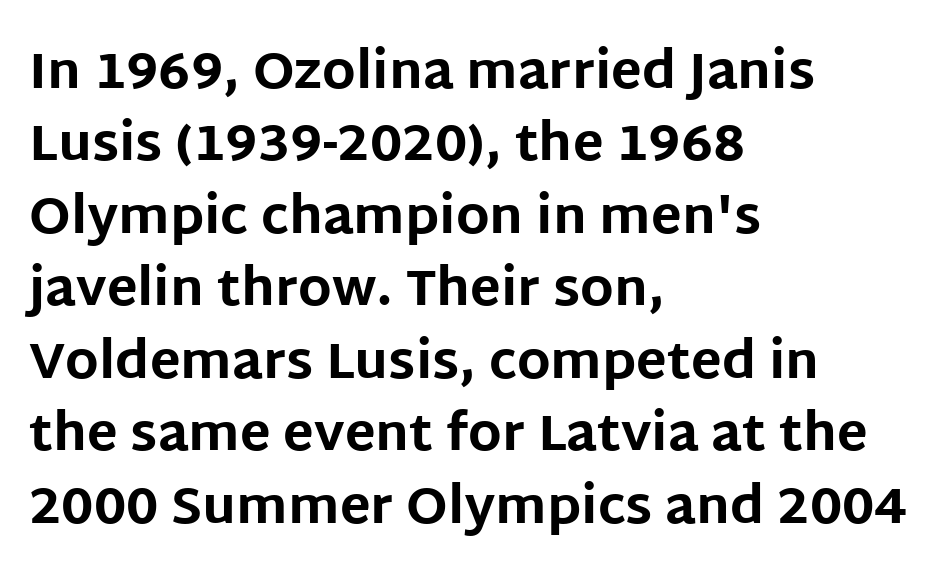
The image shows 51 px bold sans-serif type, upright; set left-aligned, normal line spacing (1.42x), normal letter spacing, not underlined; low stroke contrast and a large x-height.
